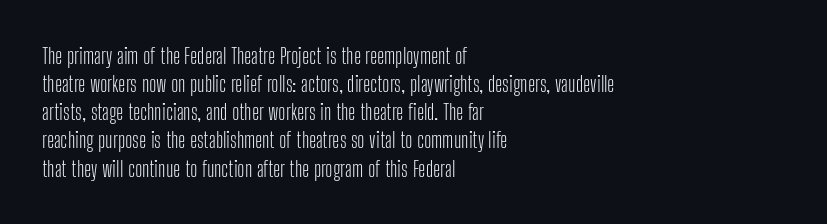
Q: Is the text bold? A: No.
Q: Is the text italic (slanted)? A: No, it is upright.
Q: Is the text underlined? A: No.
Q: How is the paragraph aligned? A: Left-aligned.
Q: Is the spacing between letters normal or unusually wide? A: Normal.
Q: Is the spacing between lines tight, normal or loose? A: Normal.
